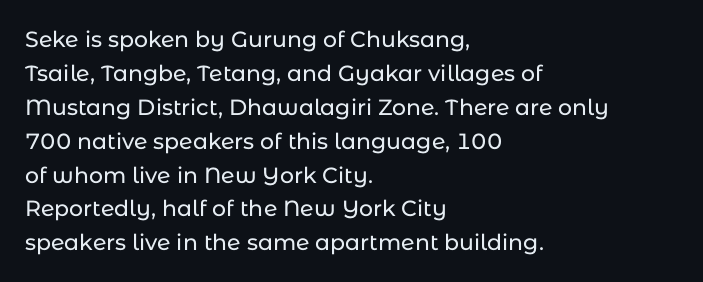
Inter-character spacing is left at the font's built-in metrics. A bare baseline throughout the passage. The typography opts for an upright posture over an oblique one. Casual observation: everything's shoved over to the left.
